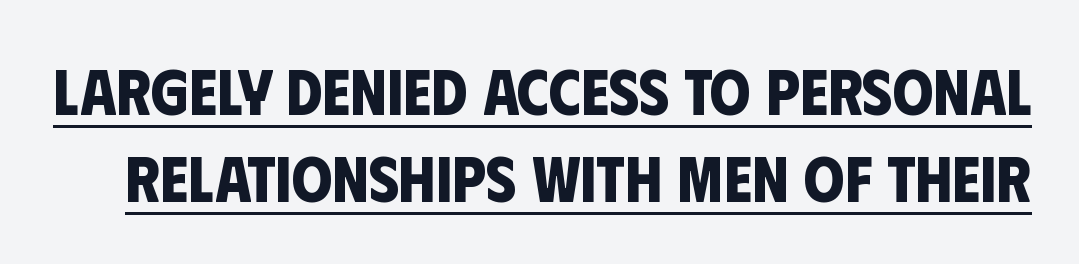
The specimen includes a rule beneath the text block's lines. Standard letterfit; no display-style spreading of the glyphs. Typesetter's note: full bold, strokes at maximum text heaviness. The passage shown is typed in a proportional face where columns would drift.
